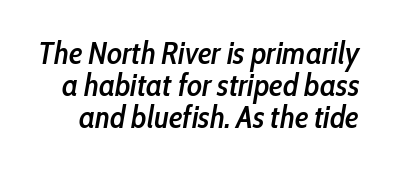
Q: Is the text bold? A: Semi-bold.
Q: Is the text italic (slanted)? A: Yes, it leans right by about 10 degrees.
Q: Is the text underlined? A: No.
Q: Is the spacing between letters normal or unusually wide? A: Normal.
Q: Is the spacing between lines tight, normal or loose? A: Tight.
Q: Width (condensed, normal, or wide)? A: Condensed.
Q: Stroke contrast? A: Low.
Q: x-height? A: Medium.
Q: Monospaced? A: No.
